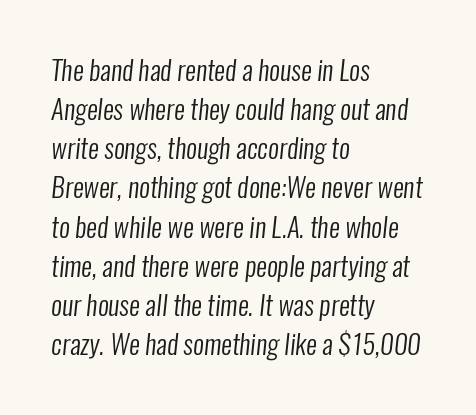
The image shows 27 px text type; set left-aligned, normal line spacing (1.45x), normal letter spacing, not underlined.
